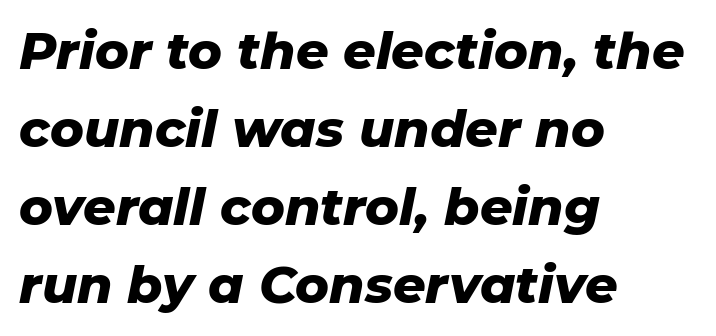
Is this a fixed-width face? No — the glyphs have proportional, varying widths. There is no visible air inserted between adjacent glyphs. The space between consecutive lines is moderate. Is the type slanted? Yes — the strokes lean at a clear angle. Does the copy run flush right? No — it runs flush left. Stroke thickness is high; the sample reads as a true bold.
